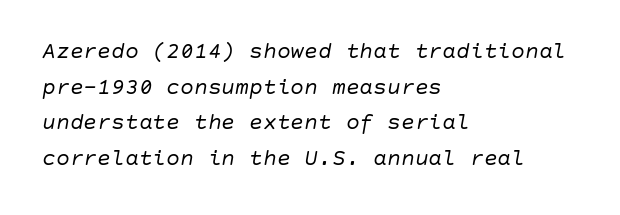
Every row of glyphs begins at an identical x-position on the left. Students, note that the glyphs here touch the page at normal intervals. Tall strokes in this sample are angled rather than plumb. No letter is thick-stroked: the sample isn't bold. Interline gaps are of average width in this sample.
